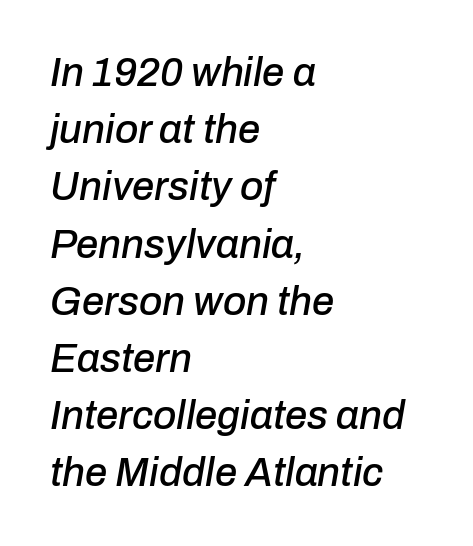
{"italic": "yes", "lean": "right", "slant_degrees": 10, "width": "normal", "stroke_contrast": "low", "x_height": "medium", "monospaced": "no", "underline": "no", "align": "left", "line_spacing": "normal", "line_spacing_ratio": 1.43, "letter_spacing": "normal", "letter_spacing_em": 0.0, "glyph_px": 40}
